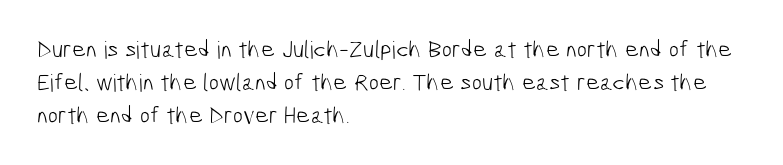
Q: Is the text bold? A: No.
Q: Is the text underlined? A: No.
Q: How is the paragraph aligned? A: Left-aligned.
Q: Is the spacing between letters normal or unusually wide? A: Normal.
Q: Is the spacing between lines tight, normal or loose? A: Normal.
